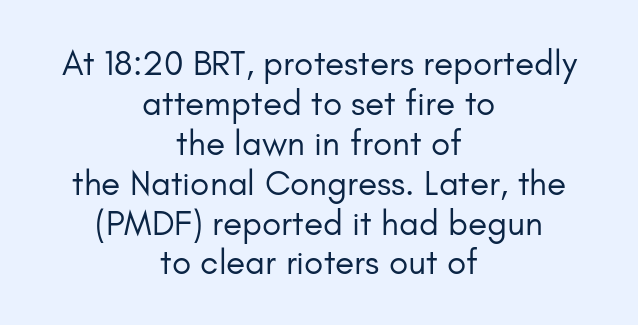
The image shows 35 px regular-weight sans-serif type, upright; set centered, tight line spacing (1.14x), normal letter spacing, not underlined; low stroke contrast and a small x-height.
